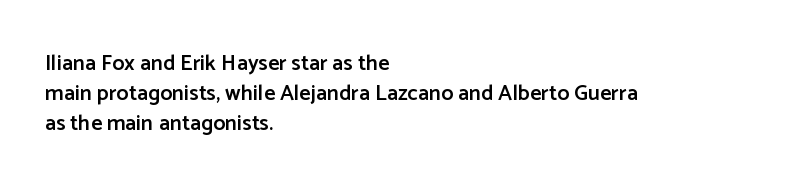
{"italic": "no", "bold": "semi", "underline": "no", "align": "left", "line_spacing": "normal", "line_spacing_ratio": 1.37, "letter_spacing": "normal", "letter_spacing_em": 0.0, "glyph_px": 22}
